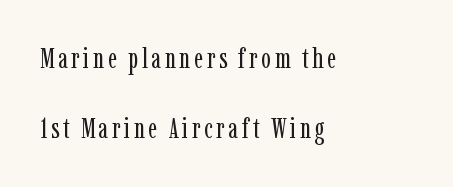
Q: Is the text bold? A: No.
Q: Is the text italic (slanted)? A: No, it is upright.
Q: Is the typeface a serif or a sans-serif typeface? A: Serif.
Q: Is the text underlined? A: No.
Q: How is the paragraph aligned? A: Left-aligned.
Q: Is the spacing between lines tight, normal or loose? A: Loose.
Q: Width (condensed, normal, or wide)? A: Condensed.
Q: Stroke contrast? A: Low.
Q: x-height? A: Medium.
Q: Monospaced? A: No.
